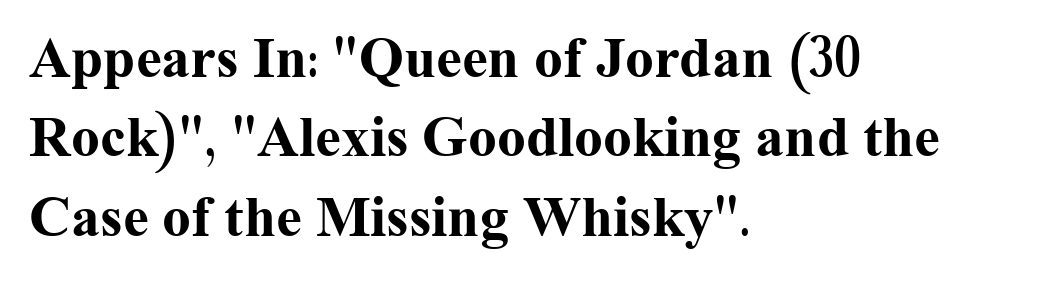
Q: Is the text bold? A: Yes.
Q: Is the text italic (slanted)? A: No, it is upright.
Q: Is the typeface a serif or a sans-serif typeface? A: Serif.
Q: Is the text underlined? A: No.
Q: How is the paragraph aligned? A: Left-aligned.
Q: Is the spacing between letters normal or unusually wide? A: Normal.
Q: Is the spacing between lines tight, normal or loose? A: Normal.
Q: Width (condensed, normal, or wide)? A: Normal.
Q: Stroke contrast? A: Medium.
Q: x-height? A: Medium.
Q: Monospaced? A: No.
